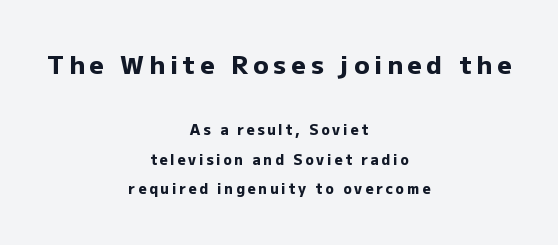
Baseline-to-baseline distance is far greater than the letter height. This layout puts the oversized block above and the modest block below. A centered setting, common on invitations and titles, is used for this passage. Pretty heavy lettering here — definitely bold. Each word looks stretched out because of the extra space between its letters.
